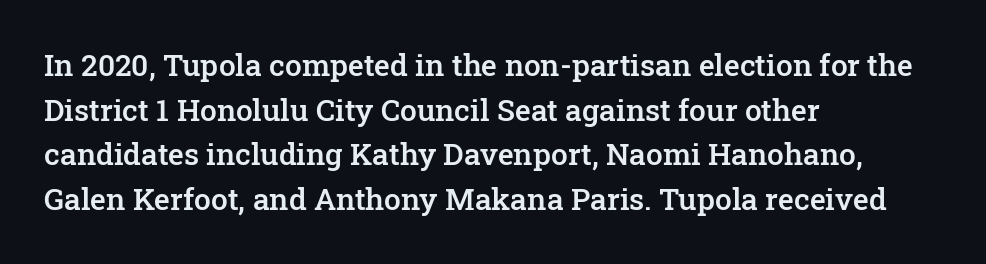
Q: Is the text bold? A: Semi-bold.
Q: Is the text italic (slanted)? A: No, it is upright.
Q: Is the typeface a serif or a sans-serif typeface? A: Serif.
Q: Is the text underlined? A: No.
Q: How is the paragraph aligned? A: Left-aligned.
Q: Is the spacing between letters normal or unusually wide? A: Normal.
Q: Is the spacing between lines tight, normal or loose? A: Normal.
Q: Width (condensed, normal, or wide)? A: Normal.
Q: Stroke contrast? A: Low.
Q: x-height? A: Medium.
Q: Monospaced? A: No.
